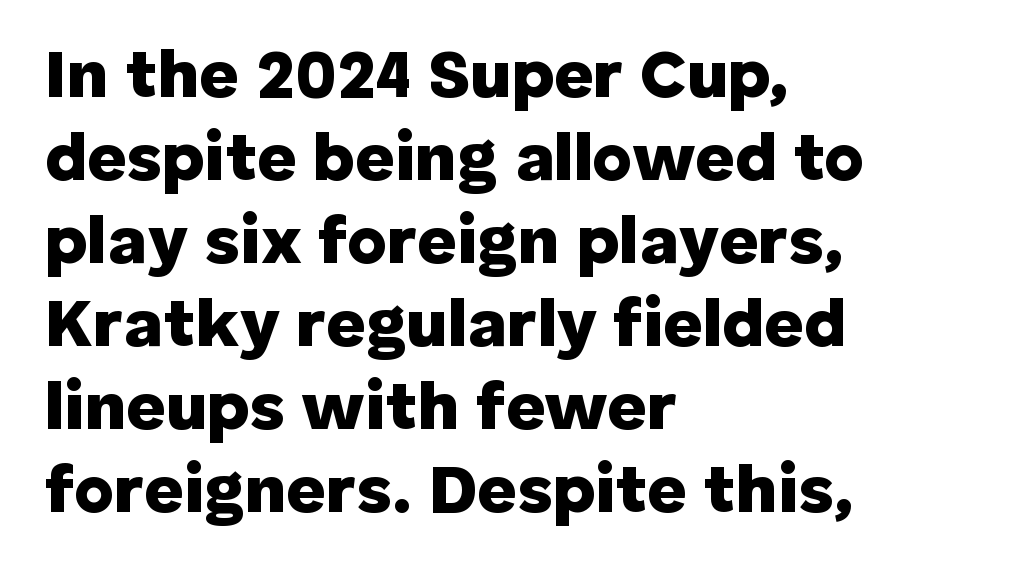
Q: Is the text bold? A: Yes.
Q: Is the text italic (slanted)? A: No, it is upright.
Q: Is the typeface a serif or a sans-serif typeface? A: Sans-serif.
Q: Is the text underlined? A: No.
Q: How is the paragraph aligned? A: Left-aligned.
Q: Is the spacing between letters normal or unusually wide? A: Normal.
Q: Width (condensed, normal, or wide)? A: Normal.
Q: Stroke contrast? A: Low.
Q: x-height? A: Medium.
Q: Monospaced? A: No.
